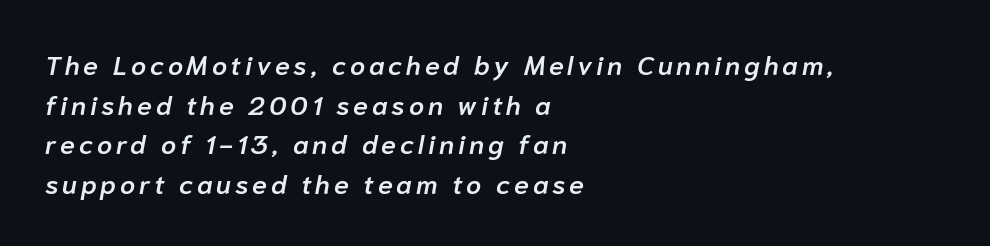
The image shows 27 px text type, italic (leaning right); set left-aligned, normal line spacing (1.47x), not underlined.
